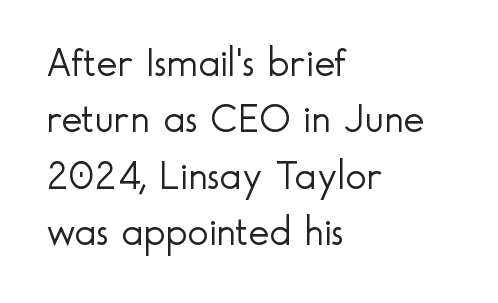
Looks like regular typesetting: each glyph gets only the width it needs. The designer went with a sans here, leaving each stem footless. Ascenders rise straight up at ninety degrees. In terms of leading, this rendering sits right in the middle. The passage shown has conventional tracking throughout. The text block is weighted toward the left margin, trailing off unevenly rightward.
